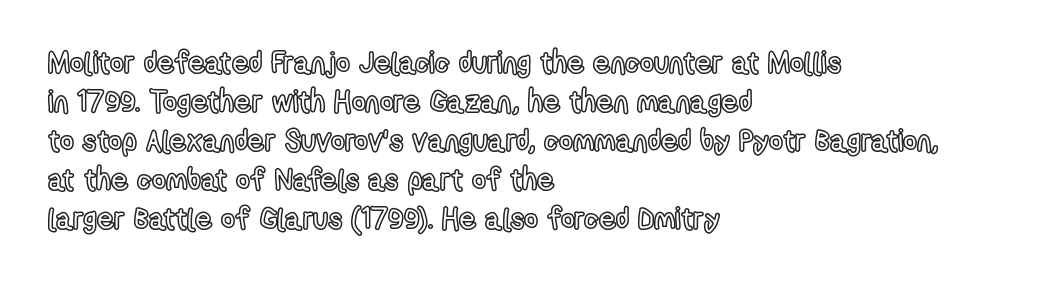
Alignment: flush left. A roman cut, with each character standing at attention. Evenly set lines give the paragraph a standard silhouette. Short note: letters normally spaced. Spacing verdict: proportional, widths tailored to each character.
